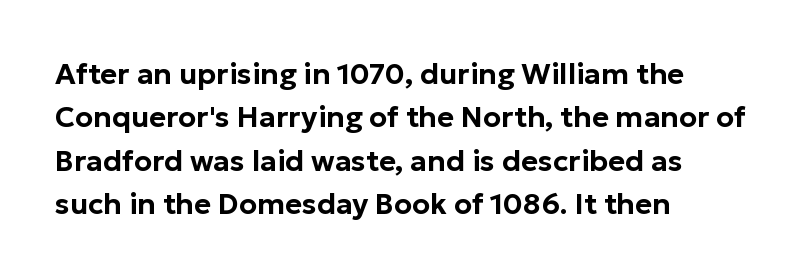
The image shows 29 px sans-serif type, upright; set left-aligned, normal line spacing (1.5x), normal letter spacing, not underlined; low stroke contrast and a medium x-height.
